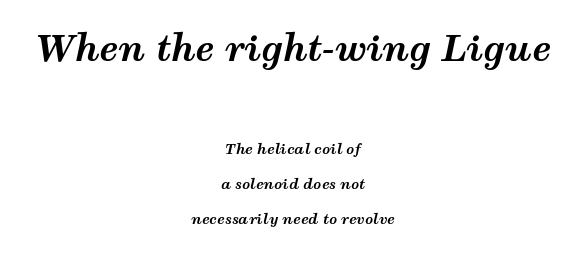
Proportional: the letters do not fall into vertical columns. Rendered with sloped, italic letterforms. The lines are spread far apart with generous leading. The setting favours the middle, as headings and verse often do. These lines keep a tight, regular rhythm from letter to letter.
